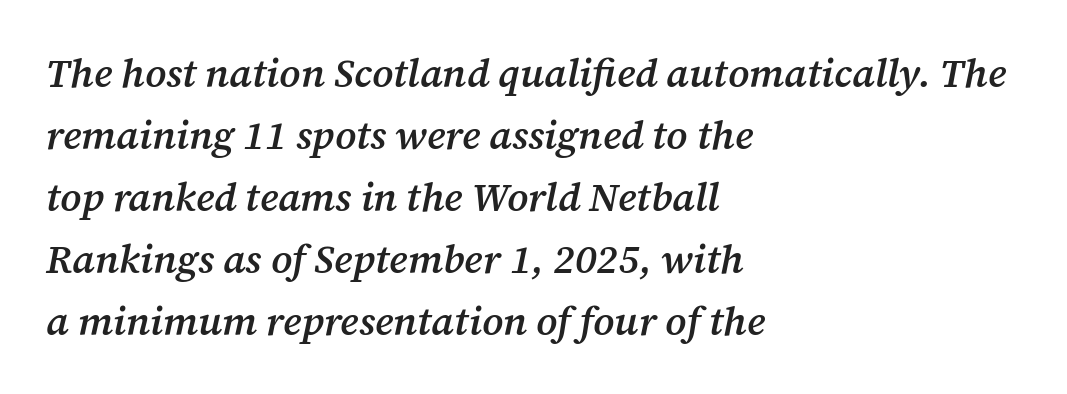
{"serif": "yes", "italic": "yes", "lean": "right", "slant_degrees": 12, "bold": "semi", "weight": "semibold", "width": "normal", "stroke_contrast": "medium", "x_height": "medium", "monospaced": "no", "underline": "no", "align": "left", "line_spacing": "normal", "line_spacing_ratio": 1.55, "letter_spacing": "normal", "letter_spacing_em": 0.0, "glyph_px": 40}
